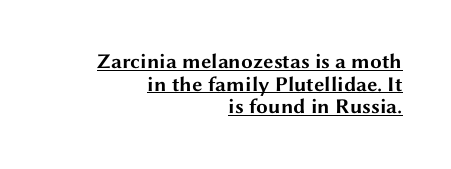
Q: Is the text bold? A: Yes.
Q: Is the text italic (slanted)? A: No, it is upright.
Q: Is the text underlined? A: Yes.
Q: How is the paragraph aligned? A: Right-aligned.
Q: Is the spacing between letters normal or unusually wide? A: Normal.
Q: Is the spacing between lines tight, normal or loose? A: Tight.
